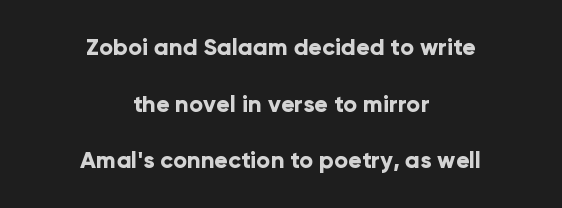
The sample has been set heavy, in full bold. A bare baseline throughout the passage. This is roman type, the default non-slanted kind. This rendering uses center alignment, leaving both contours irregular but symmetric.
